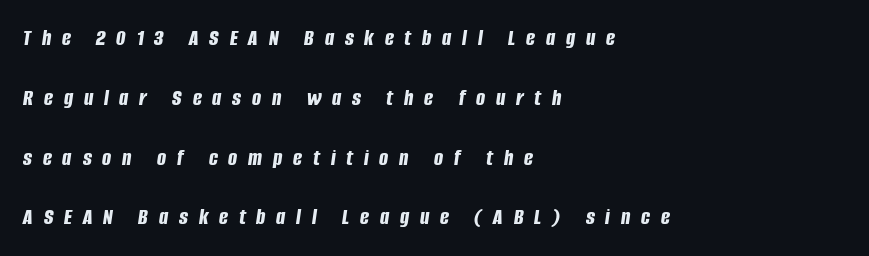
The image shows 24 px bold type, italic (leaning right); set left-aligned, loose line spacing (2.49x), unusually wide letter spacing (+0.45 em), not underlined.
